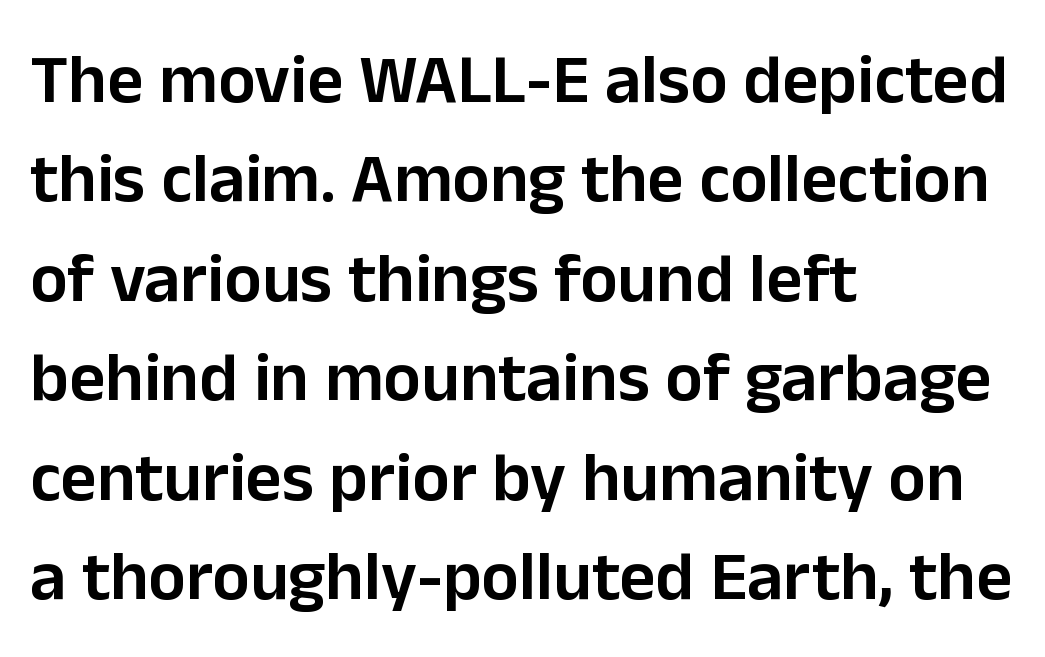
Q: Is the text bold? A: Semi-bold.
Q: Is the text italic (slanted)? A: No, it is upright.
Q: Is the typeface a serif or a sans-serif typeface? A: Sans-serif.
Q: Is the text underlined? A: No.
Q: How is the paragraph aligned? A: Left-aligned.
Q: Is the spacing between letters normal or unusually wide? A: Normal.
Q: Is the spacing between lines tight, normal or loose? A: Normal.
Q: Width (condensed, normal, or wide)? A: Normal.
Q: Stroke contrast? A: Low.
Q: x-height? A: Medium.
Q: Monospaced? A: No.
